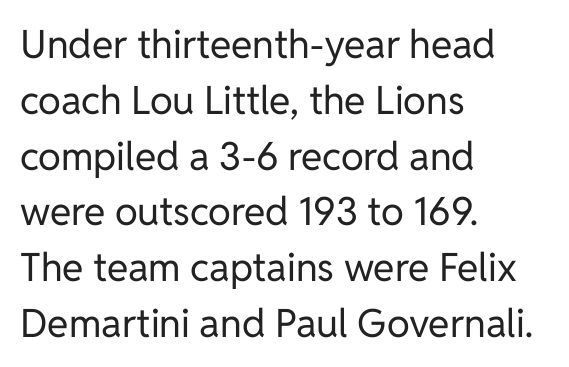
Q: Is the text bold? A: No.
Q: Is the text italic (slanted)? A: No, it is upright.
Q: Is the typeface a serif or a sans-serif typeface? A: Sans-serif.
Q: Is the text underlined? A: No.
Q: How is the paragraph aligned? A: Left-aligned.
Q: Is the spacing between letters normal or unusually wide? A: Normal.
Q: Is the spacing between lines tight, normal or loose? A: Normal.
Q: Width (condensed, normal, or wide)? A: Normal.
Q: Stroke contrast? A: Low.
Q: x-height? A: Medium.
Q: Monospaced? A: No.
